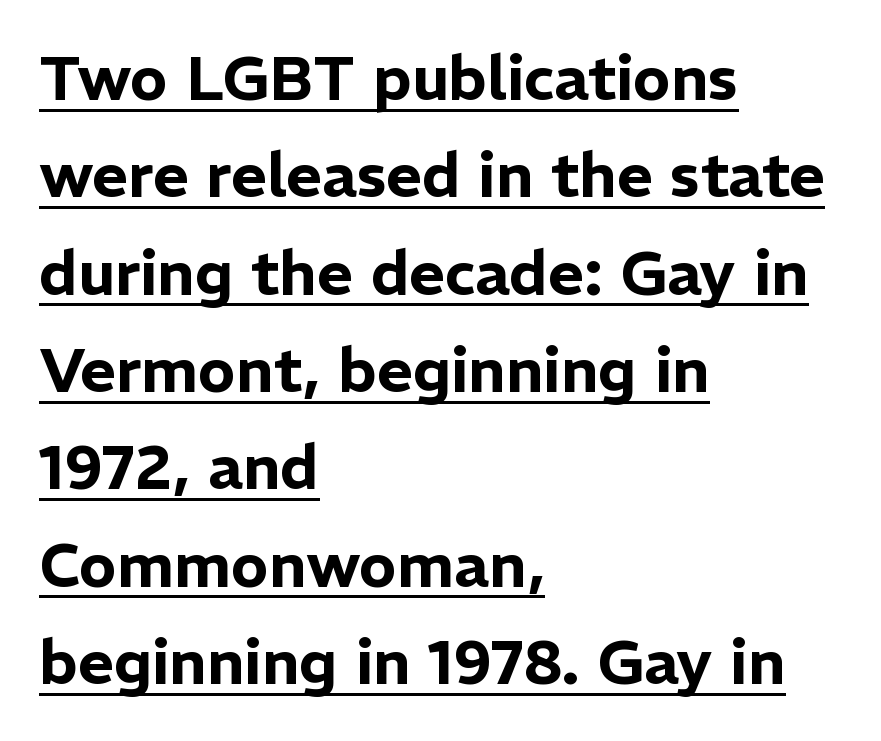
Underlined type. The glyphs in this specimen are sans serif. Here the designer chose a conventional face with non-uniform glyph widths. Visually the block forms a straight wall on the left and a jagged coastline on the right. Honestly, the letter spacing is just normal — you wouldn't notice it. The font's upright variant was chosen for this text.
